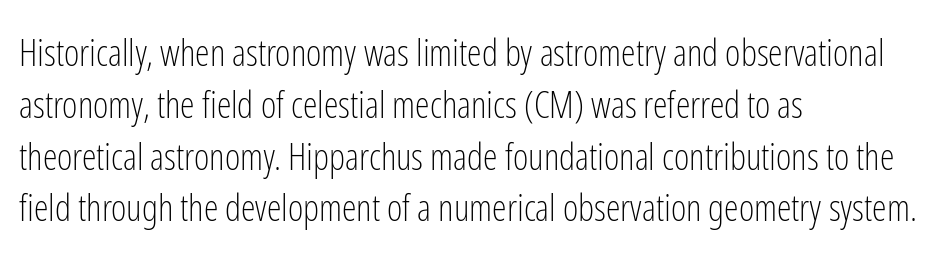
The image shows 37 px light, condensed sans-serif type, upright; set left-aligned, normal line spacing (1.4x), normal letter spacing, not underlined; low stroke contrast and a medium x-height.
